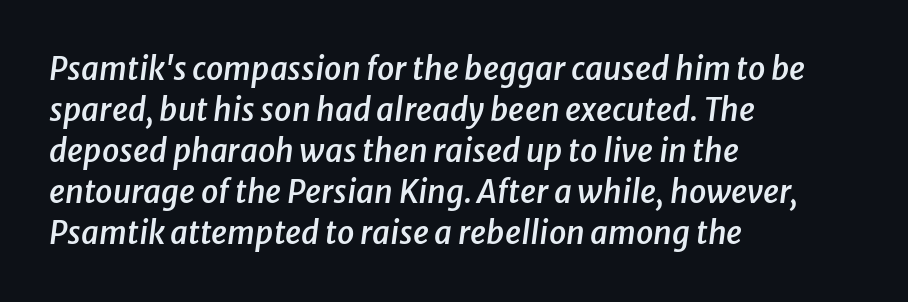
{"italic": "yes", "lean": "right", "slant_degrees": 8, "bold": "semi", "weight": "semibold", "width": "normal", "stroke_contrast": "low", "x_height": "medium", "monospaced": "no", "underline": "no", "align": "left", "line_spacing": "normal", "line_spacing_ratio": 1.32, "letter_spacing": "normal", "letter_spacing_em": 0.0, "glyph_px": 31}
